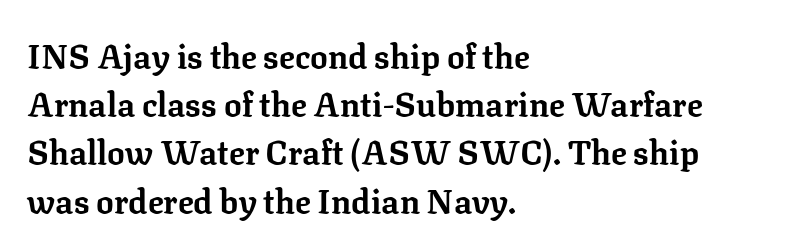
{"serif": "yes", "italic": "no", "bold": "yes", "weight": "bold", "width": "normal", "stroke_contrast": "low", "x_height": "medium", "monospaced": "no", "underline": "no", "align": "left", "line_spacing": "normal", "line_spacing_ratio": 1.46, "letter_spacing": "normal", "letter_spacing_em": 0.0, "glyph_px": 33}
